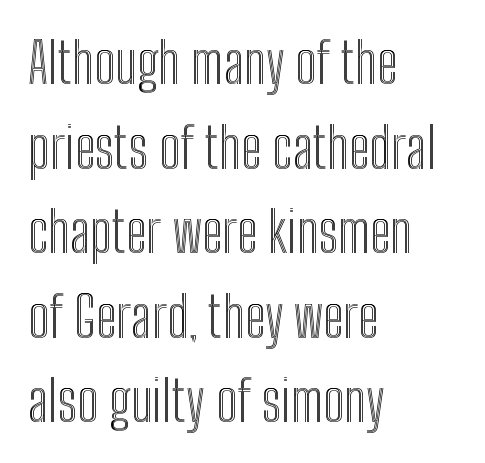
Q: Is the text italic (slanted)? A: No, it is upright.
Q: Is the text underlined? A: No.
Q: How is the paragraph aligned? A: Left-aligned.
Q: Is the spacing between letters normal or unusually wide? A: Normal.
Q: Is the spacing between lines tight, normal or loose? A: Normal.
Q: Width (condensed, normal, or wide)? A: Condensed.
Q: x-height? A: Medium.
Q: Monospaced? A: No.
